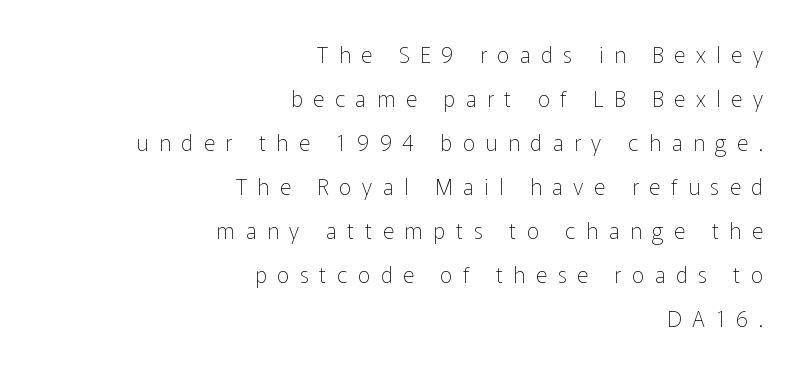
{"italic": "no", "bold": "no", "underline": "no", "align": "right", "line_spacing": "loose", "line_spacing_ratio": 2.0, "letter_spacing": "wide", "letter_spacing_em": 0.48, "glyph_px": 22}
